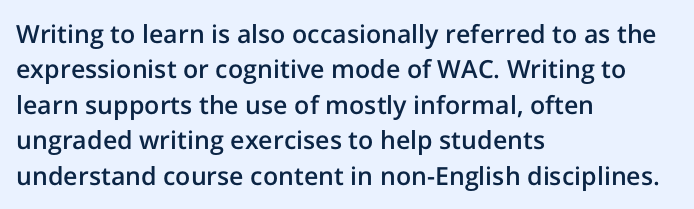
The image shows 25 px text type, upright; set left-aligned, normal line spacing (1.42x), normal letter spacing, not underlined.
